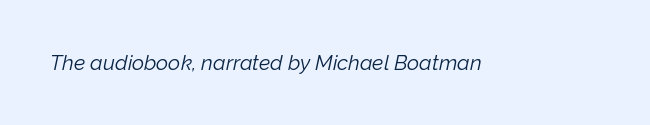
The image shows 21 px text type, italic (leaning right); set normal letter spacing, not underlined.
